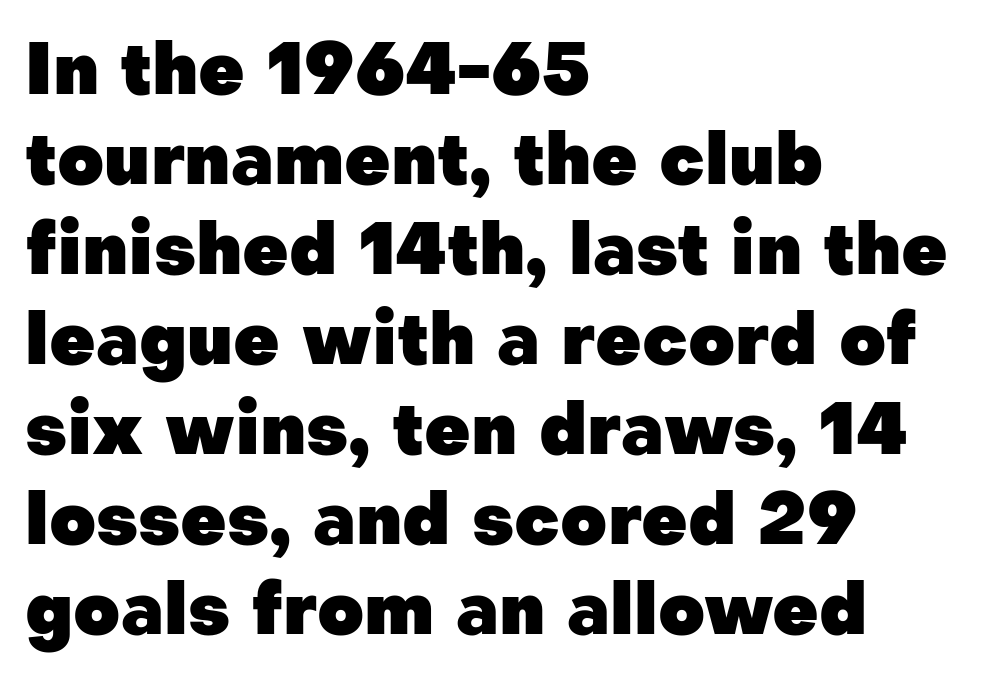
{"serif": "no", "italic": "no", "bold": "yes", "weight": "heavy", "width": "normal", "stroke_contrast": "low", "x_height": "medium", "monospaced": "no", "underline": "no", "align": "left", "line_spacing": "normal", "line_spacing_ratio": 1.25, "letter_spacing": "normal", "letter_spacing_em": 0.0, "glyph_px": 72}
